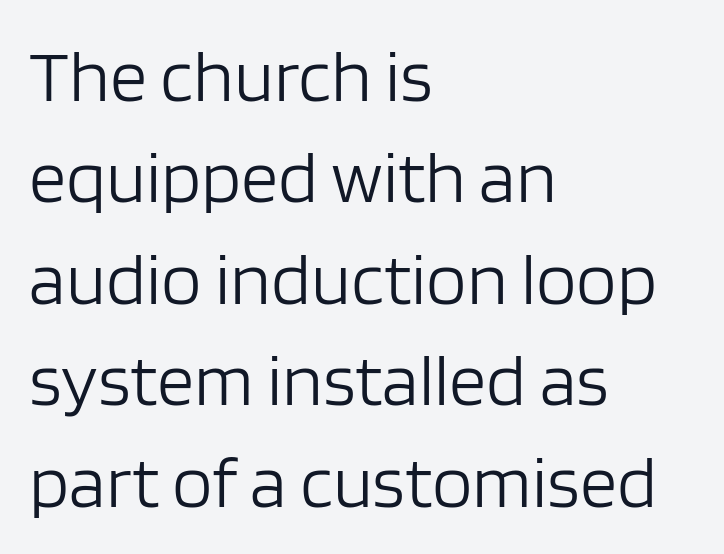
Do the characters align in a grid? No, the font is proportional. One glance says typical: line gaps are just what's usual. Is the letter spacing exaggerated? No — it looks like the ordinary default. The passage shown is not bold in any degree.
